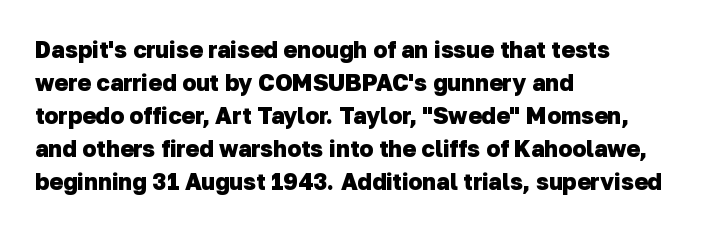
Bold? Absolutely — the strokes are thick and heavy. Descenders are the only things crossing below the line. The rows are spaced the way most documents space them. You could call the tracking neutral — neither tight nor loose.
